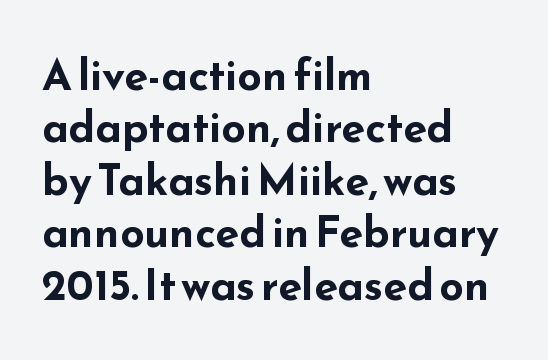
Every stem runs plumb, perpendicular to the baseline. Letterform terminals end flat and unadorned throughout the passage. Here the designer chose a conventional face with non-uniform glyph widths. Tracking here is standard; glyphs follow each other at the usual distance. I'd describe the lettering as bold — thick and assertive. One-word summary of the alignment: left.
